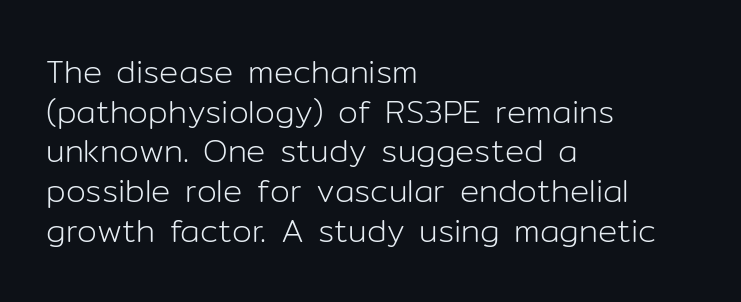
Q: Is the text bold? A: No.
Q: Is the text italic (slanted)? A: No, it is upright.
Q: Is the typeface a serif or a sans-serif typeface? A: Sans-serif.
Q: Is the text underlined? A: No.
Q: How is the paragraph aligned? A: Left-aligned.
Q: Is the spacing between letters normal or unusually wide? A: Normal.
Q: Width (condensed, normal, or wide)? A: Normal.
Q: Stroke contrast? A: Low.
Q: x-height? A: Medium.
Q: Monospaced? A: No.
